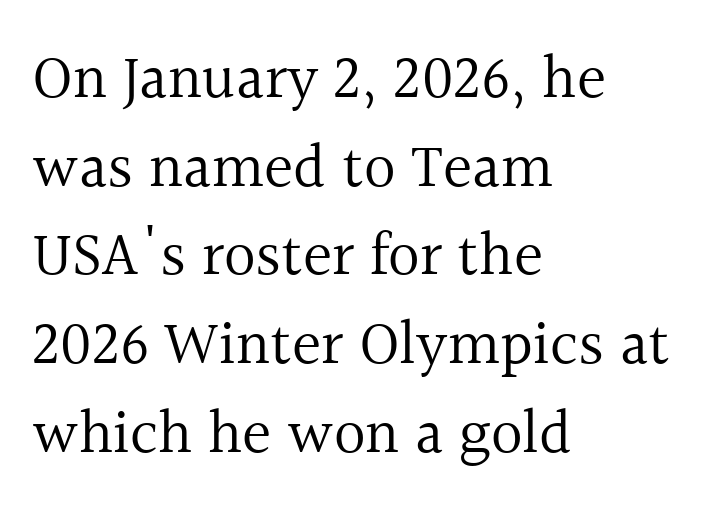
Q: Is the text bold? A: No.
Q: Is the text italic (slanted)? A: No, it is upright.
Q: Is the typeface a serif or a sans-serif typeface? A: Serif.
Q: Is the text underlined? A: No.
Q: How is the paragraph aligned? A: Left-aligned.
Q: Is the spacing between letters normal or unusually wide? A: Normal.
Q: Is the spacing between lines tight, normal or loose? A: Normal.
Q: Width (condensed, normal, or wide)? A: Normal.
Q: x-height? A: Medium.
Q: Monospaced? A: No.
